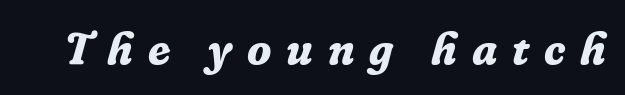
{"serif": "yes", "italic": "yes", "lean": "right", "slant_degrees": 16, "bold": "yes", "weight": "bold", "width": "normal", "stroke_contrast": "low", "x_height": "medium", "monospaced": "no", "underline": "no", "letter_spacing": "wide", "letter_spacing_em": 0.33, "glyph_px": 45}
